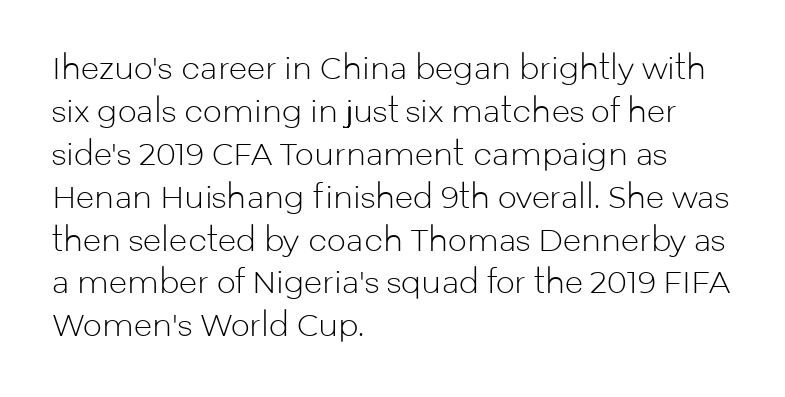
Q: Is the text bold? A: No.
Q: Is the text italic (slanted)? A: No, it is upright.
Q: Is the typeface a serif or a sans-serif typeface? A: Sans-serif.
Q: Is the text underlined? A: No.
Q: How is the paragraph aligned? A: Left-aligned.
Q: Is the spacing between letters normal or unusually wide? A: Normal.
Q: Is the spacing between lines tight, normal or loose? A: Normal.
Q: Width (condensed, normal, or wide)? A: Normal.
Q: Stroke contrast? A: Low.
Q: x-height? A: Medium.
Q: Monospaced? A: No.
